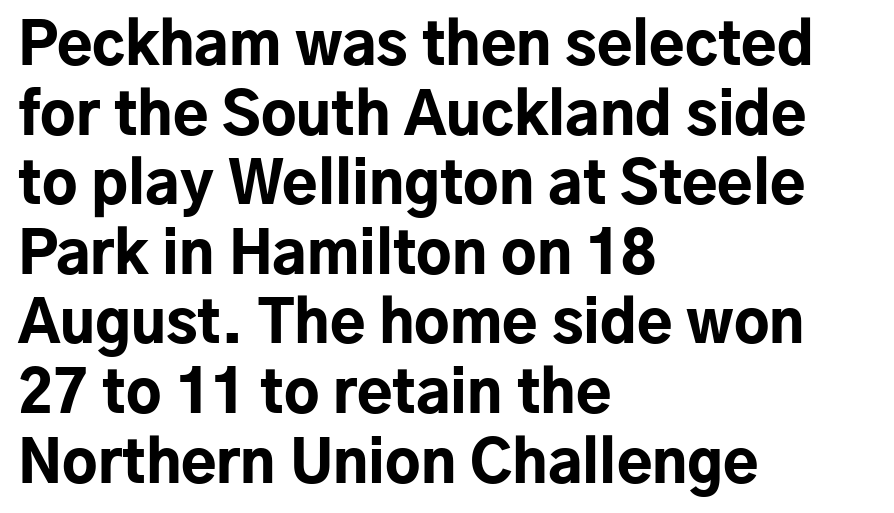
{"serif": "no", "italic": "no", "bold": "yes", "weight": "bold", "width": "normal", "stroke_contrast": "low", "x_height": "medium", "monospaced": "no", "underline": "no", "align": "left", "line_spacing_ratio": 1.2, "letter_spacing": "normal", "letter_spacing_em": 0.0, "glyph_px": 58}
